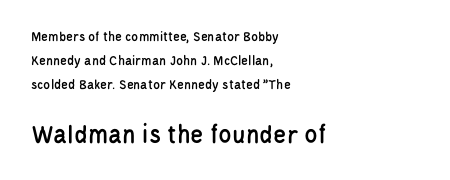
The image shows 27 px text type, upright; set left-aligned, normal line spacing (1.7x), normal letter spacing, not underlined; the second (bottom) block is 1.93x larger.
